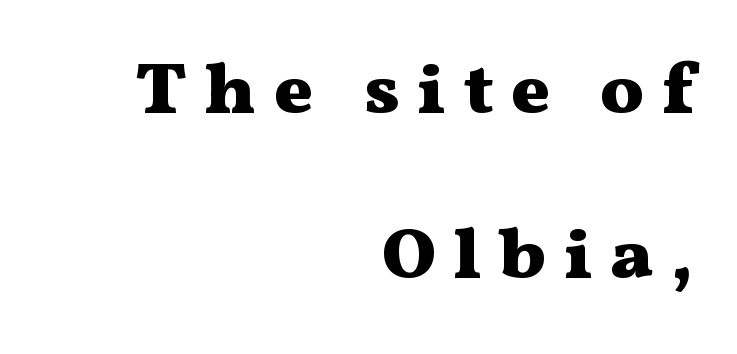
Q: Is the text bold? A: Yes.
Q: Is the text italic (slanted)? A: No, it is upright.
Q: Is the typeface a serif or a sans-serif typeface? A: Serif.
Q: Is the text underlined? A: No.
Q: How is the paragraph aligned? A: Right-aligned.
Q: Is the spacing between letters normal or unusually wide? A: Unusually wide.
Q: Is the spacing between lines tight, normal or loose? A: Loose.
Q: Width (condensed, normal, or wide)? A: Wide.
Q: Stroke contrast? A: Medium.
Q: x-height? A: Medium.
Q: Monospaced? A: No.
